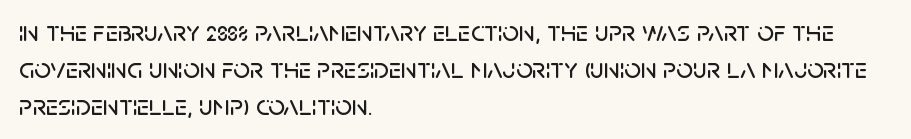
Q: Is the text italic (slanted)? A: No, it is upright.
Q: Is the typeface a serif or a sans-serif typeface? A: Sans-serif.
Q: Is the text underlined? A: No.
Q: How is the paragraph aligned? A: Left-aligned.
Q: Is the spacing between letters normal or unusually wide? A: Normal.
Q: Is the spacing between lines tight, normal or loose? A: Normal.
Q: Width (condensed, normal, or wide)? A: Normal.
Q: Stroke contrast? A: Low.
Q: x-height? A: Large.
Q: Monospaced? A: No.
